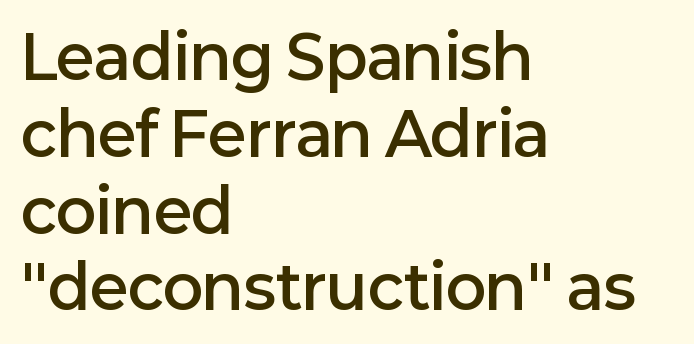
Is this a sans? Yes — the strokes have no serifs. These lines carry some extra weight — a demibold, not a full bold. Plain, unruled lines of type. You could not count columns in this text — the font is proportionally spaced. The line texture is even and compact thanks to regular tracking.
